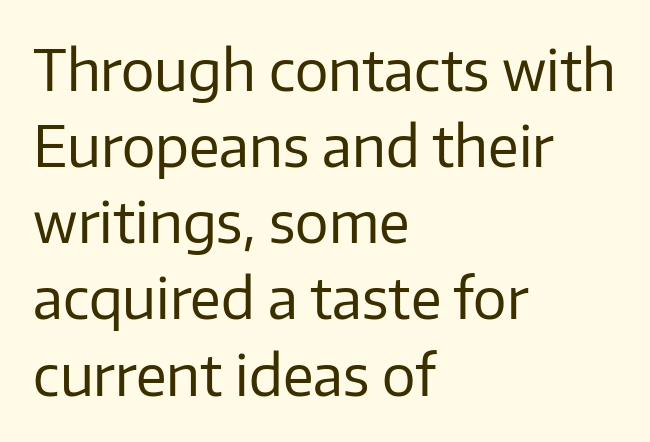
{"serif": "no", "italic": "no", "bold": "no", "weight": "regular", "width": "normal", "stroke_contrast": "low", "x_height": "medium", "monospaced": "no", "underline": "no", "align": "left", "line_spacing": "normal", "line_spacing_ratio": 1.36, "letter_spacing": "normal", "letter_spacing_em": 0.0, "glyph_px": 56}
